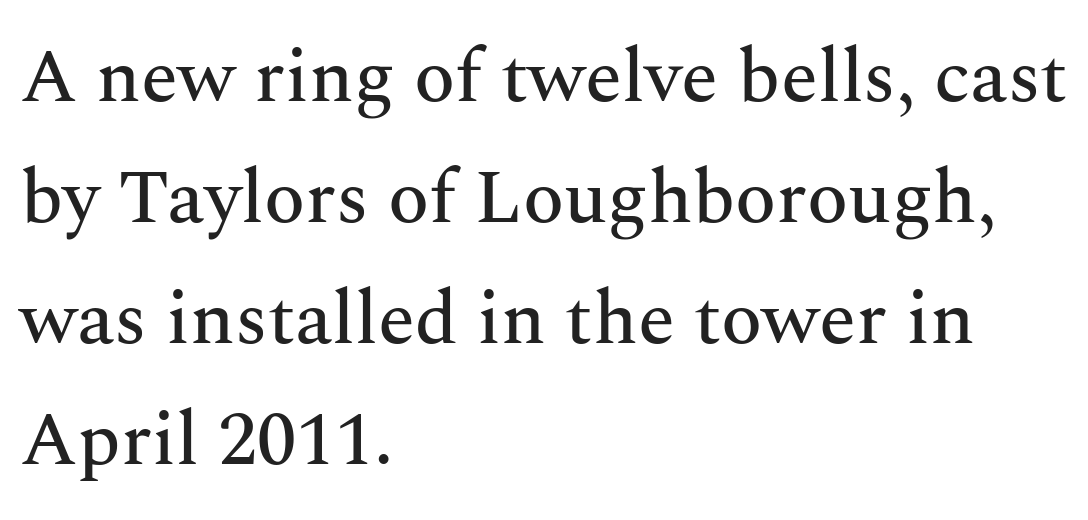
The line-height multiplier appears to be the usual default. The typeface chosen for these lines features serifs. Words appear dense and cohesive because spacing is normal. The passage shown is typed in a proportional face where columns would drift.
